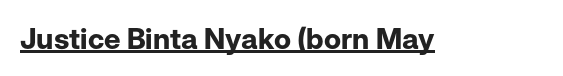
The image shows 29 px bold sans-serif type, upright; set normal letter spacing, underlined; low stroke contrast and a medium x-height.
